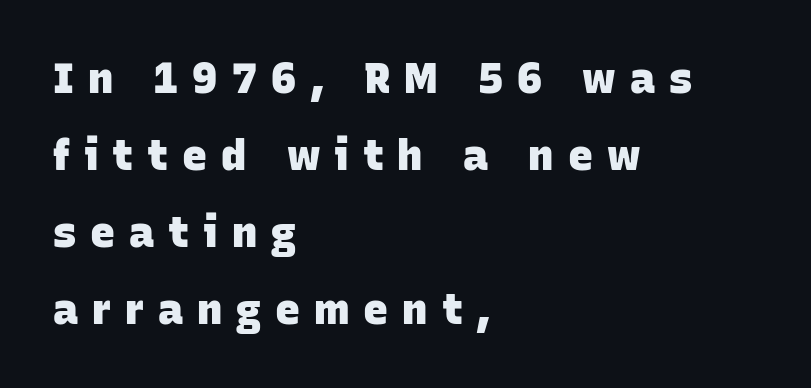
The image shows 42 px heavy sans-serif type; set left-aligned, line spacing 1.83x, unusually wide letter spacing (+0.33 em), not underlined; low stroke contrast and a large x-height.
